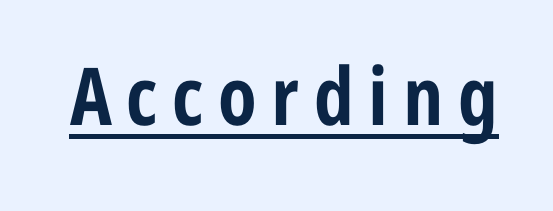
The image shows 80 px bold, condensed sans-serif type, upright; set underlined; low stroke contrast and a medium x-height.
